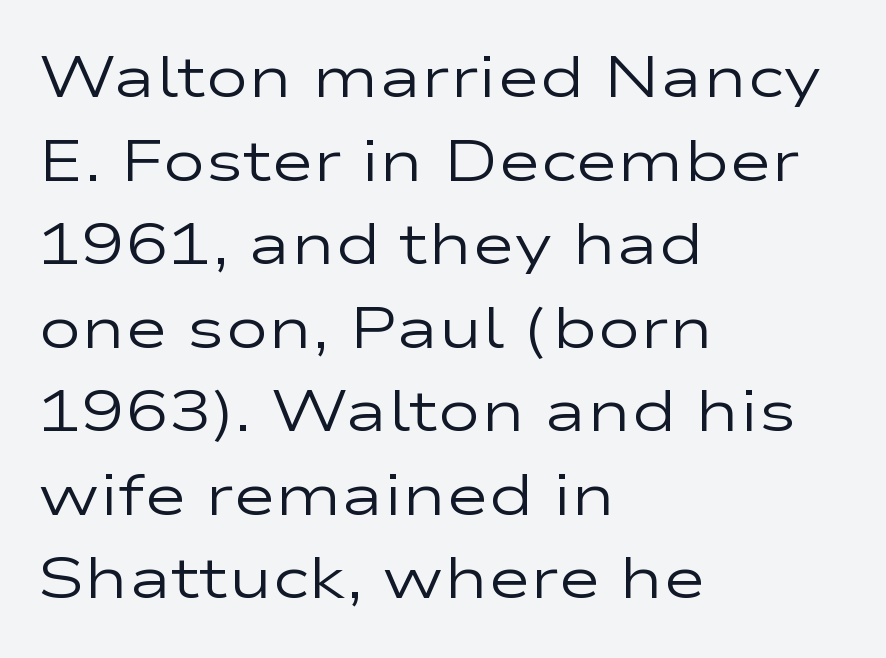
The image shows 58 px regular-weight, wide sans-serif type, upright; set left-aligned, normal line spacing (1.44x), normal letter spacing, not underlined; low stroke contrast and a medium x-height.
